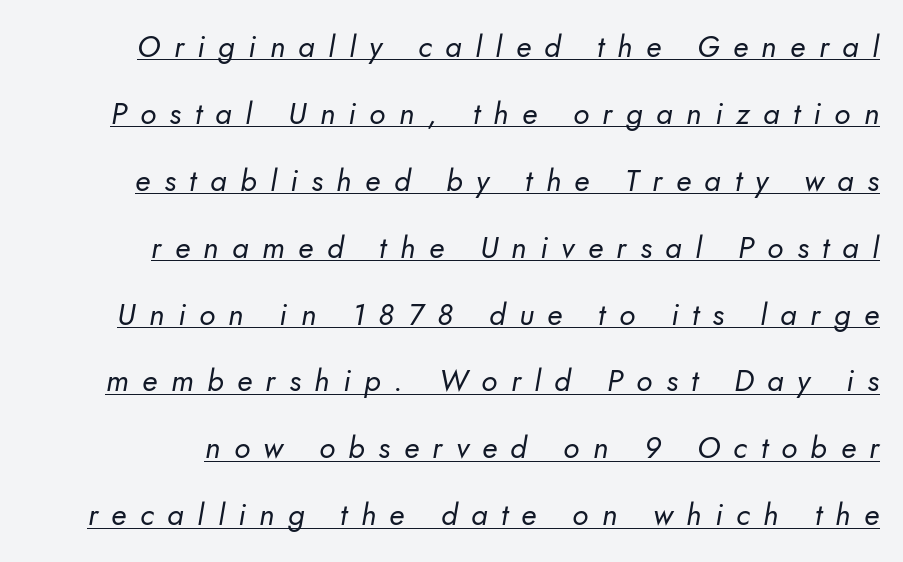
The image shows 30 px regular-weight sans-serif type; set loose line spacing (2.23x), unusually wide letter spacing (+0.45 em), underlined; low stroke contrast and a small x-height.
